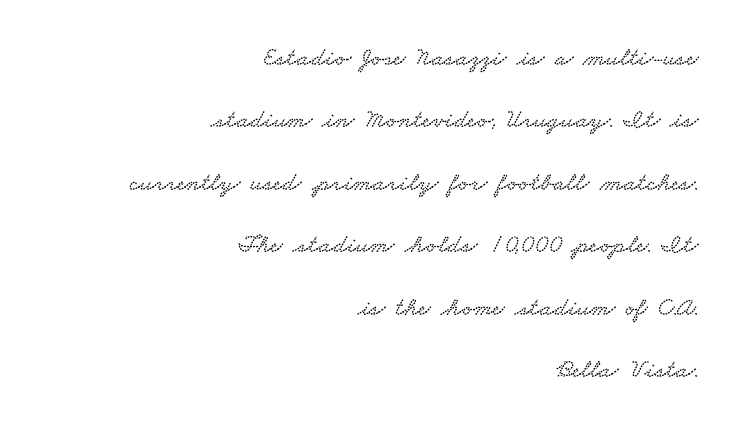
The paragraph shown leans on its right margin. A typesetter would call this leading open, well beyond the default. The face used here is rendered with its standard letterfit. Lines of text with bare space underneath.
